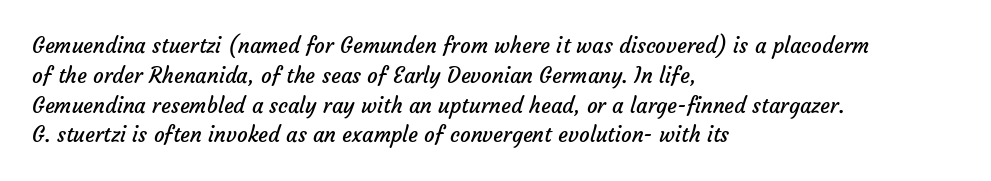
The image shows 21 px text type; set left-aligned, normal line spacing (1.42x), normal letter spacing, not underlined.
